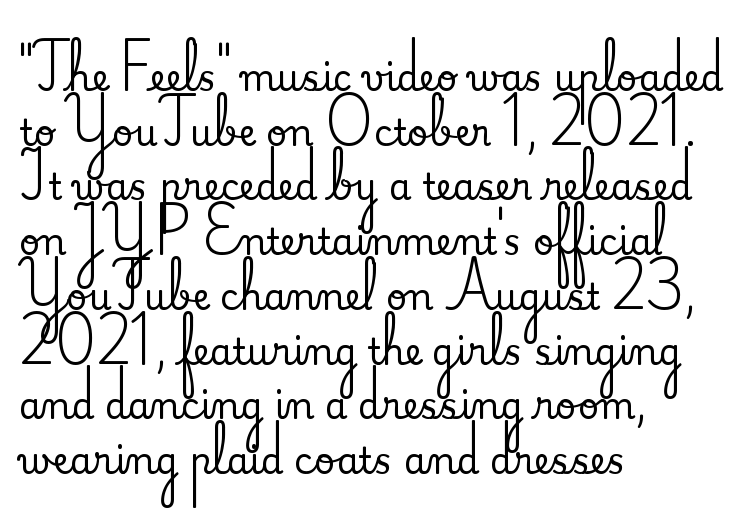
The image shows 36 px serif type, upright; set left-aligned, normal line spacing (1.52x), normal letter spacing, not underlined; medium stroke contrast and a small x-height.
